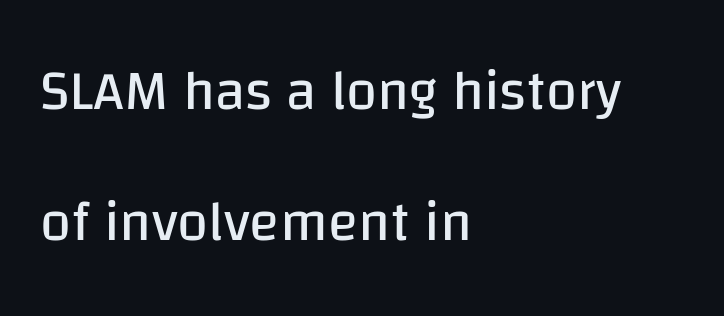
Upright lettering throughout. Tracking here is standard; glyphs follow each other at the usual distance. Spacing verdict: proportional, widths tailored to each character. Has an underline been added? It has not. Notice how the passage keeps a crisp vertical edge on the left only.
